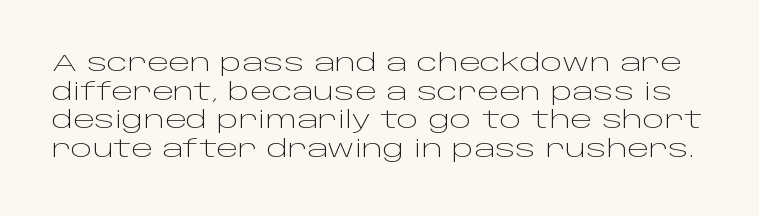
{"italic": "no", "bold": "no", "underline": "no", "line_spacing": "normal", "line_spacing_ratio": 1.25, "letter_spacing": "normal", "letter_spacing_em": 0.0, "glyph_px": 23}
